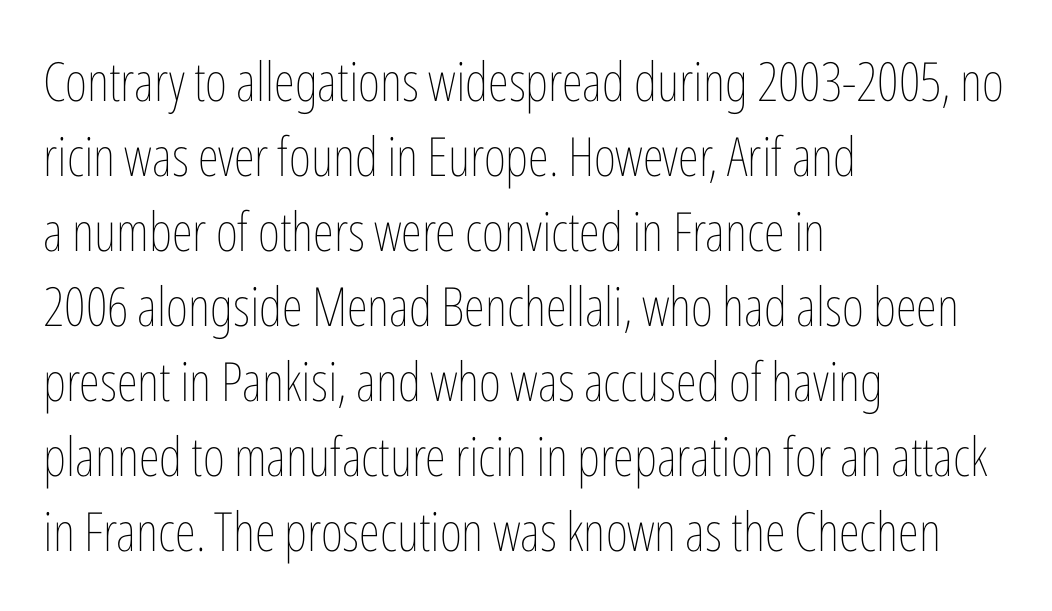
A classic flush-left, rag-right setting is used for this passage. Does extra space separate the letters? No, they use regular spacing. The area under the type is left untouched. The rendering uses a moderate line-height, typical for paragraphs. A typesetter would call this proportional, since set widths differ per character. The typesetting does not lean heavy: it is not bold.
